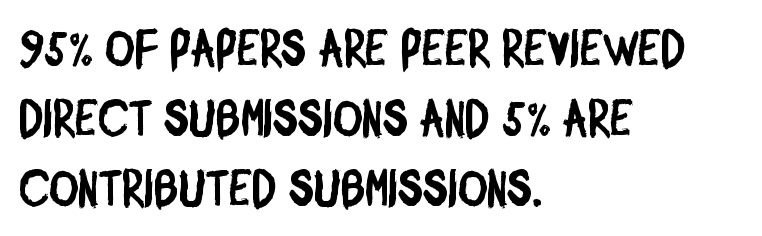
{"serif": "no", "width": "condensed", "stroke_contrast": "low", "x_height": "large", "monospaced": "no", "underline": "no", "align": "left", "line_spacing": "normal", "line_spacing_ratio": 1.4, "letter_spacing": "normal", "letter_spacing_em": 0.0, "glyph_px": 50}
